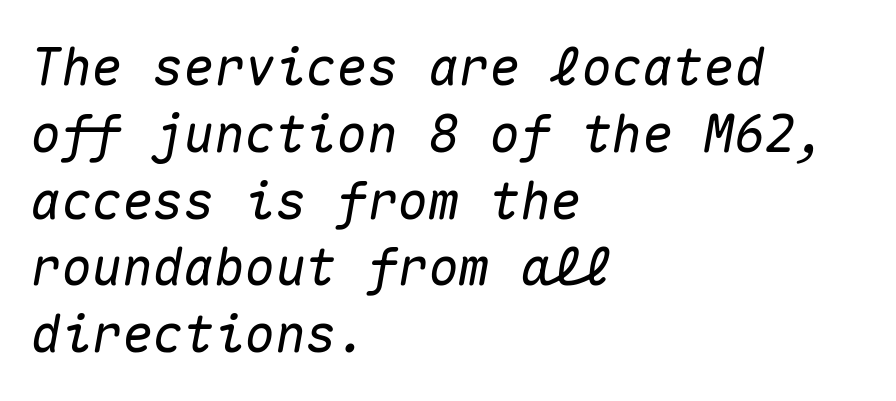
The image shows 51 px text type, italic (leaning right), monospaced; set left-aligned, normal line spacing (1.31x), normal letter spacing, not underlined; medium stroke contrast and a medium x-height.
